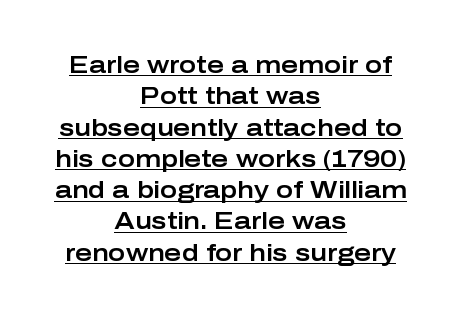
The image shows 23 px text type, upright; set centered, normal line spacing (1.36x), normal letter spacing, underlined.
